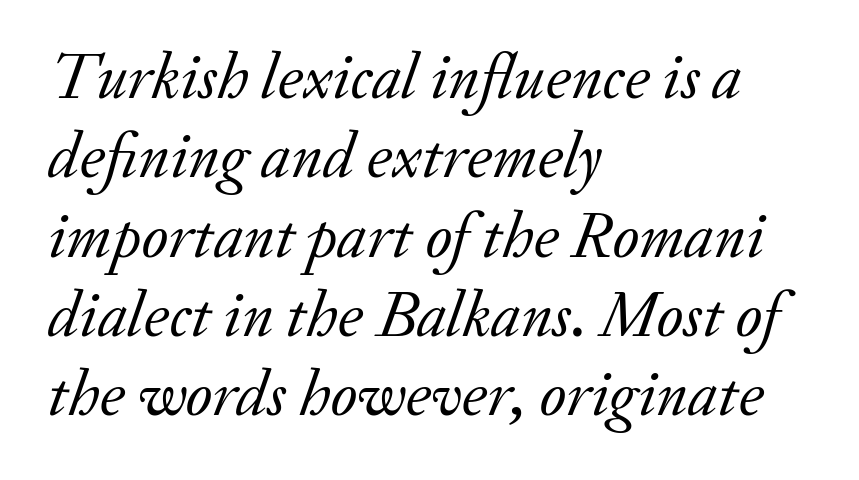
In terms of letterform style, serifs are clearly present. Does the copy run flush right? No — it runs flush left. This is oblique type, the kind used for emphasis or titles. The zone under the glyphs is completely vacant. Unbolded letterforms with no extra heft.
